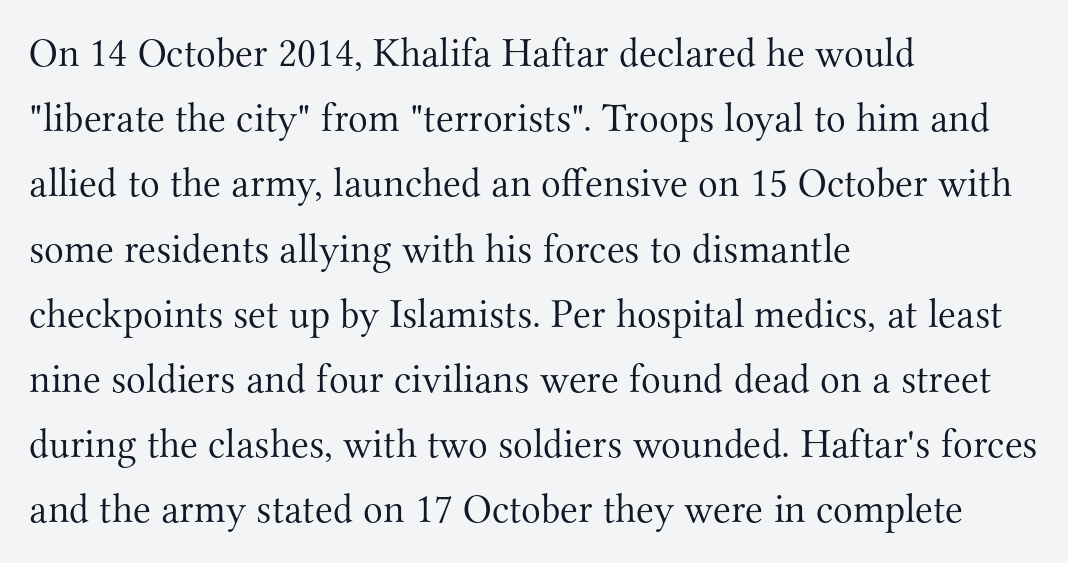
Counters stay open thanks to moderate or lighter strokes. Examine the stroke ends and you'll spot serifs. The space between consecutive lines is moderate. Here the designer chose a conventional face with non-uniform glyph widths.
